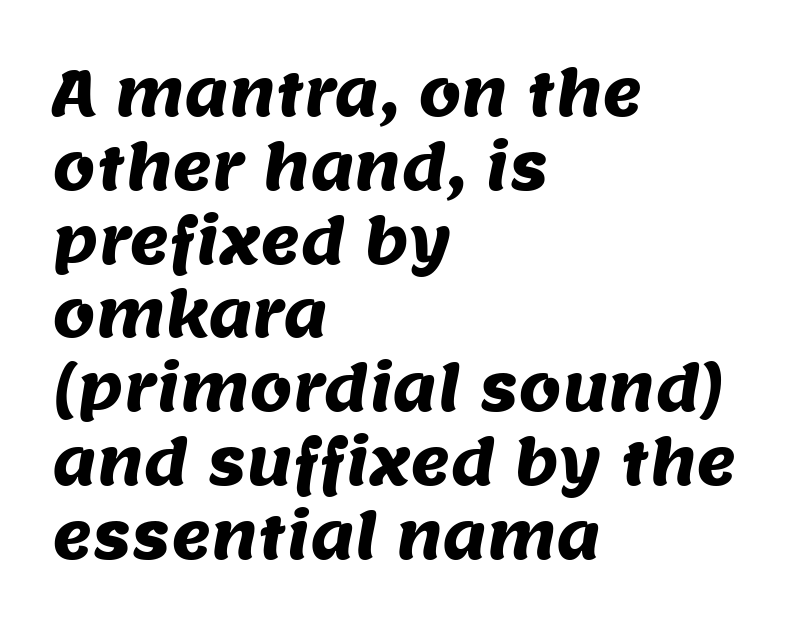
Q: Is the typeface a serif or a sans-serif typeface? A: Sans-serif.
Q: Is the text underlined? A: No.
Q: How is the paragraph aligned? A: Left-aligned.
Q: Is the spacing between letters normal or unusually wide? A: Normal.
Q: Width (condensed, normal, or wide)? A: Normal.
Q: Stroke contrast? A: Medium.
Q: x-height? A: Large.
Q: Monospaced? A: No.
